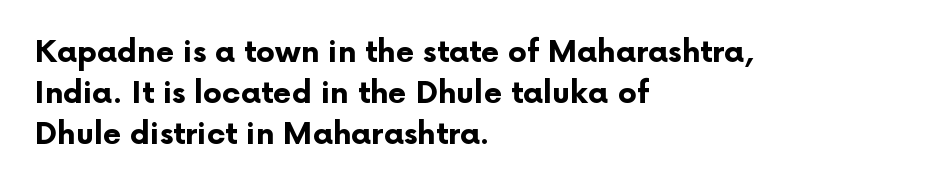
Q: Is the text bold? A: Yes.
Q: Is the text italic (slanted)? A: No, it is upright.
Q: Is the typeface a serif or a sans-serif typeface? A: Sans-serif.
Q: Is the text underlined? A: No.
Q: How is the paragraph aligned? A: Left-aligned.
Q: Is the spacing between letters normal or unusually wide? A: Normal.
Q: Is the spacing between lines tight, normal or loose? A: Normal.
Q: Width (condensed, normal, or wide)? A: Normal.
Q: Stroke contrast? A: Low.
Q: x-height? A: Medium.
Q: Monospaced? A: No.
